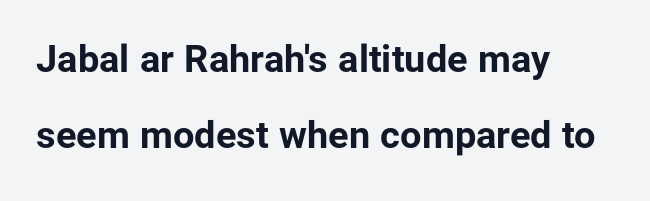
{"serif": "no", "italic": "no", "bold": "yes", "weight": "bold", "width": "normal", "stroke_contrast": "low", "x_height": "medium", "monospaced": "no", "underline": "no", "align": "left", "line_spacing": "loose", "line_spacing_ratio": 2.0, "letter_spacing": "normal", "letter_spacing_em": 0.0, "glyph_px": 38}
